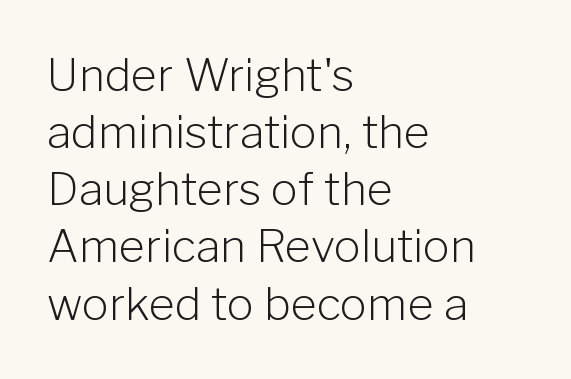
Spacing verdict: proportional, widths tailored to each character. Quick note: not italic, upright. No heavy texture on the line: the type isn't bold. Typeset ragged right — the left edge is the straight one. The tracking reads as untouched default to a designer's eye.
